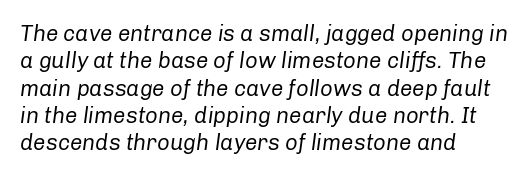
Q: Is the text bold? A: No.
Q: Is the text italic (slanted)? A: Yes, it leans right by about 8 degrees.
Q: Is the text underlined? A: No.
Q: How is the paragraph aligned? A: Left-aligned.
Q: Is the spacing between letters normal or unusually wide? A: Normal.
